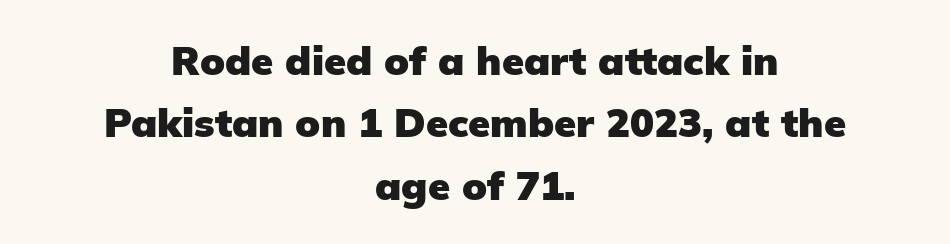
The image shows 40 px heavy sans-serif type, upright; set centered, normal line spacing (1.56x), normal letter spacing, not underlined; low stroke contrast and a medium x-height.
